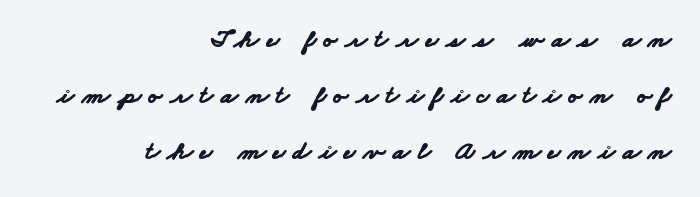
The gaps between neighbouring characters are conspicuously large. This sample trades compactness for vertical openness between lines. Each line ends at the same right margin while the left side varies. Descenders are the only things crossing below the line. Is the type bold? Yes — the strokes are clearly thick and heavy.
